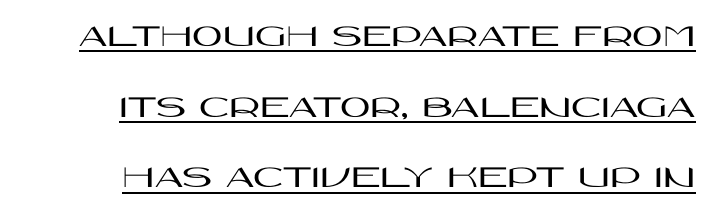
The image shows 33 px wide sans-serif type, upright; set loose line spacing (2.14x), normal letter spacing, underlined; high stroke contrast and a large x-height.
